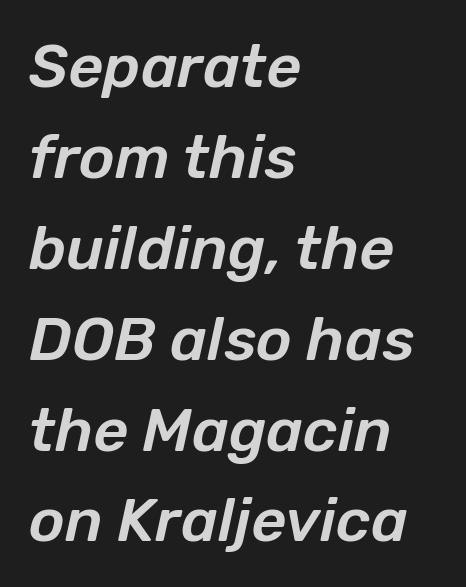
Horizontal alignment here is leftward, the default for most running prose. The words here are not underlined. Do the characters align in a grid? No, the font is proportional. Is the letter spacing exaggerated? No — it looks like the ordinary default. Regular leading. Italic? Definitely — the glyphs are oblique.
